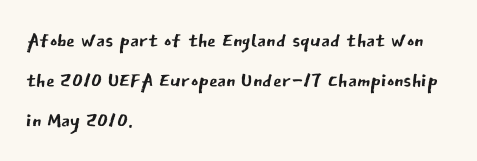
Q: Is the text bold? A: No.
Q: Is the text italic (slanted)? A: No, it is upright.
Q: Is the typeface a serif or a sans-serif typeface? A: Sans-serif.
Q: Is the text underlined? A: No.
Q: How is the paragraph aligned? A: Left-aligned.
Q: Is the spacing between letters normal or unusually wide? A: Normal.
Q: Is the spacing between lines tight, normal or loose? A: Normal.
Q: Width (condensed, normal, or wide)? A: Normal.
Q: Stroke contrast? A: Low.
Q: x-height? A: Medium.
Q: Monospaced? A: No.
